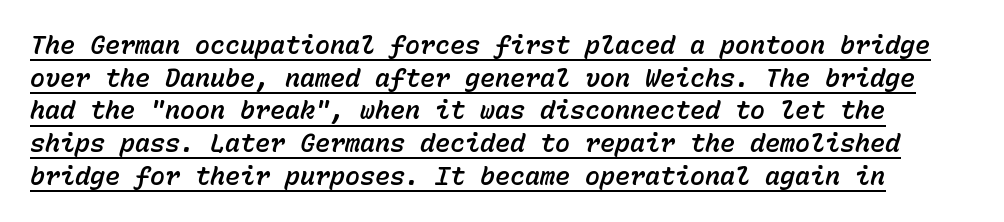
Q: Is the text italic (slanted)? A: Yes, it leans right by about 15 degrees.
Q: Is the text underlined? A: Yes.
Q: Is the spacing between letters normal or unusually wide? A: Normal.
Q: Is the spacing between lines tight, normal or loose? A: Normal.
